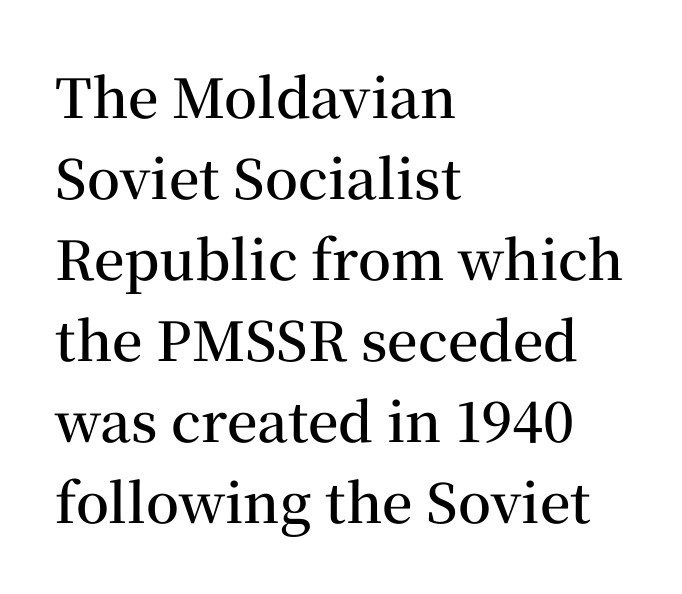
{"serif": "yes", "italic": "no", "bold": "semi", "weight": "semibold", "width": "normal", "stroke_contrast": "medium", "x_height": "medium", "monospaced": "no", "underline": "no", "align": "left", "line_spacing": "normal", "line_spacing_ratio": 1.5, "letter_spacing": "normal", "letter_spacing_em": 0.0, "glyph_px": 54}
